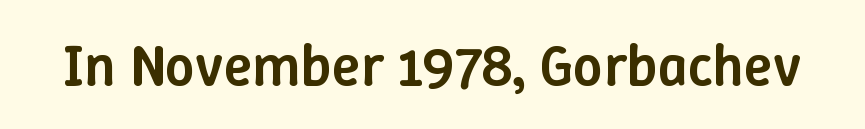
Q: Is the text bold? A: Semi-bold.
Q: Is the text italic (slanted)? A: No, it is upright.
Q: Is the text underlined? A: No.
Q: Is the spacing between letters normal or unusually wide? A: Normal.
Q: Width (condensed, normal, or wide)? A: Normal.
Q: Stroke contrast? A: Low.
Q: x-height? A: Medium.
Q: Monospaced? A: No.
